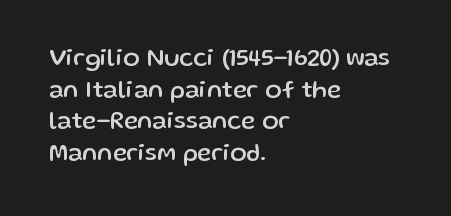
Q: Is the text italic (slanted)? A: No, it is upright.
Q: Is the text underlined? A: No.
Q: How is the paragraph aligned? A: Left-aligned.
Q: Is the spacing between letters normal or unusually wide? A: Normal.
Q: Is the spacing between lines tight, normal or loose? A: Normal.
